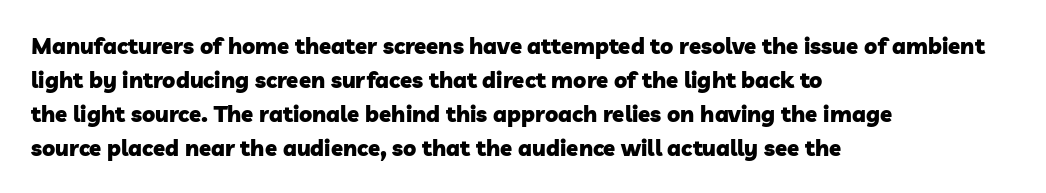
The baseline area is clear. This block has exactly the height ordinary leading produces. The rendering keeps characters at their native spacing. These lines stack with their left ends in a neat column. Students, this is bold: see how much ink each stroke carries.
